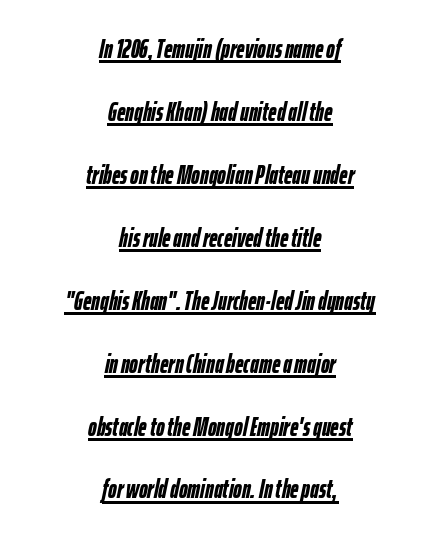
Q: Is the text bold? A: Yes.
Q: Is the text italic (slanted)? A: Yes, it leans right by about 12 degrees.
Q: Is the text underlined? A: Yes.
Q: How is the paragraph aligned? A: Centered.
Q: Is the spacing between letters normal or unusually wide? A: Normal.
Q: Is the spacing between lines tight, normal or loose? A: Loose.
